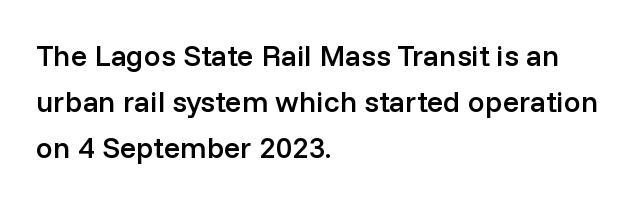
Q: Is the text bold? A: Semi-bold.
Q: Is the text italic (slanted)? A: No, it is upright.
Q: Is the typeface a serif or a sans-serif typeface? A: Sans-serif.
Q: Is the text underlined? A: No.
Q: How is the paragraph aligned? A: Left-aligned.
Q: Is the spacing between letters normal or unusually wide? A: Normal.
Q: Is the spacing between lines tight, normal or loose? A: Normal.
Q: Width (condensed, normal, or wide)? A: Normal.
Q: Stroke contrast? A: Low.
Q: x-height? A: Medium.
Q: Monospaced? A: No.
